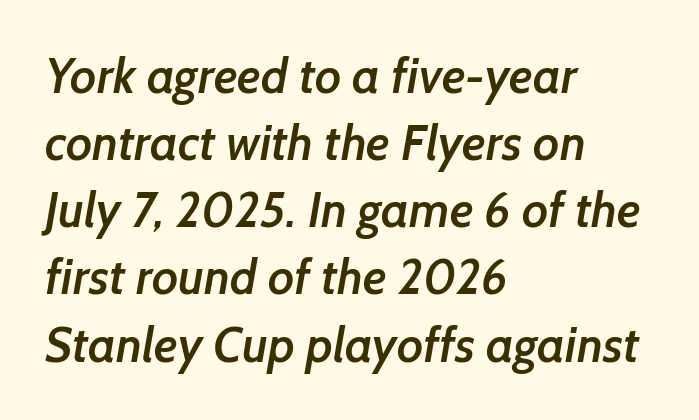
Q: Is the text bold? A: Semi-bold.
Q: Is the typeface a serif or a sans-serif typeface? A: Sans-serif.
Q: Is the text underlined? A: No.
Q: How is the paragraph aligned? A: Left-aligned.
Q: Is the spacing between letters normal or unusually wide? A: Normal.
Q: Is the spacing between lines tight, normal or loose? A: Normal.
Q: Width (condensed, normal, or wide)? A: Normal.
Q: Stroke contrast? A: Low.
Q: x-height? A: Medium.
Q: Monospaced? A: No.
